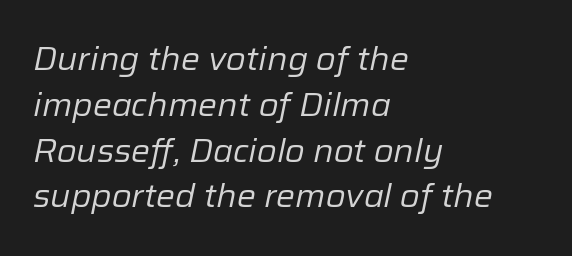
Every row of glyphs begins at an identical x-position on the left. Tracking here is standard; glyphs follow each other at the usual distance. Rows of type keep a routine distance in the vertical direction. Check the space under the baseline: it is left empty.
